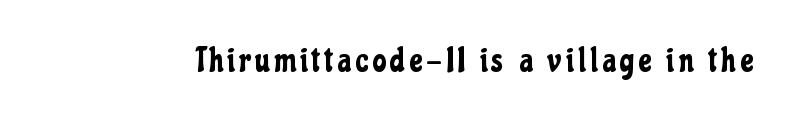
The image shows 34 px condensed sans-serif type, upright; set not underlined; low stroke contrast and a medium x-height.
